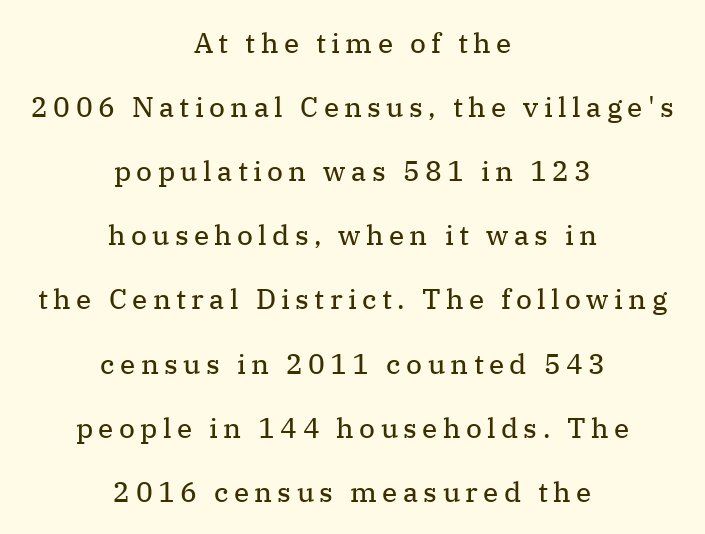
The image shows 28 px regular-weight serif type, upright; set centered, loose line spacing (2.29x), not underlined; medium stroke contrast and a medium x-height.
